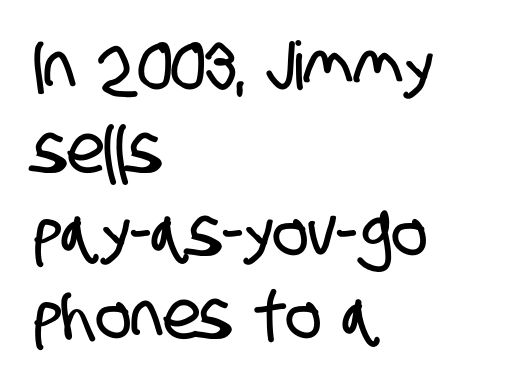
The image shows 67 px condensed sans-serif type; set left-aligned, line spacing 1.24x, normal letter spacing, not underlined; low stroke contrast and a large x-height.
